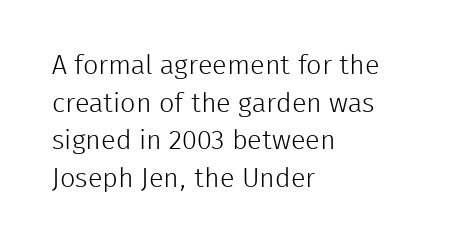
{"italic": "no", "bold": "no", "underline": "no", "align": "left", "line_spacing": "normal", "line_spacing_ratio": 1.39, "letter_spacing": "normal", "letter_spacing_em": 0.0, "glyph_px": 27}
